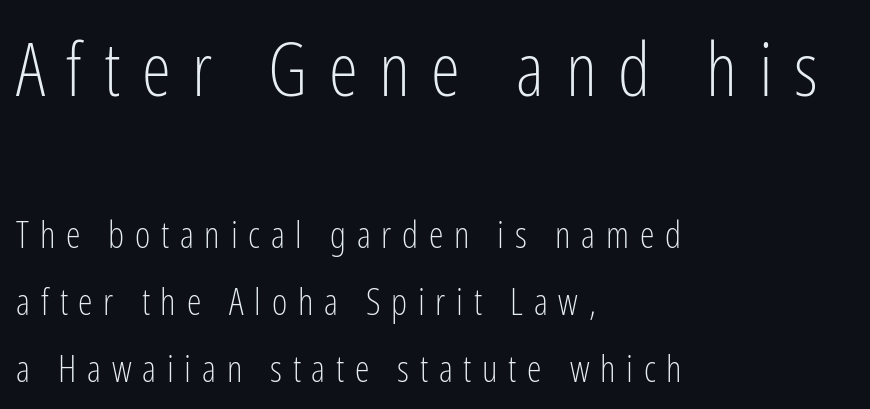
The image shows 74 px light, condensed sans-serif type, upright; set left-aligned, line spacing 1.8x, unusually wide letter spacing (+0.29 em), not underlined; the first (top) block is 2.0x larger; low stroke contrast and a medium x-height.
